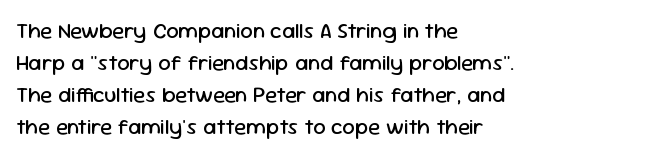
Weight: in the light-to-regular range. These lines keep a tight, regular rhythm from letter to letter. Any mark beneath the type? The region is blank. Left-aligned paragraph, ragged on the right. If you drew a line through each stem, it would be perfectly vertical. Honestly, the row spacing looks completely unremarkable.
